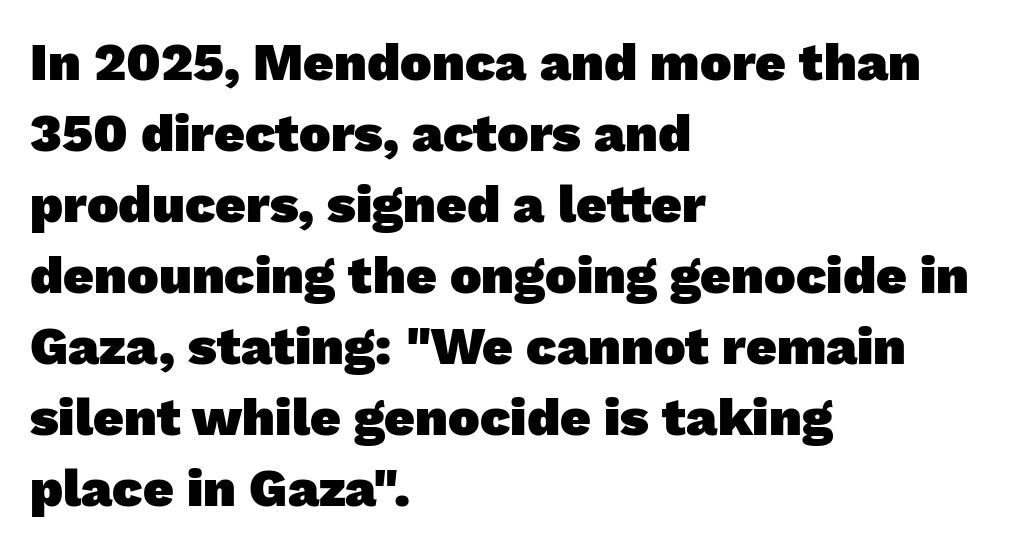
Q: Is the text bold? A: Yes.
Q: Is the typeface a serif or a sans-serif typeface? A: Sans-serif.
Q: Is the text underlined? A: No.
Q: How is the paragraph aligned? A: Left-aligned.
Q: Is the spacing between letters normal or unusually wide? A: Normal.
Q: Is the spacing between lines tight, normal or loose? A: Normal.
Q: Width (condensed, normal, or wide)? A: Normal.
Q: Stroke contrast? A: Low.
Q: x-height? A: Medium.
Q: Monospaced? A: No.
